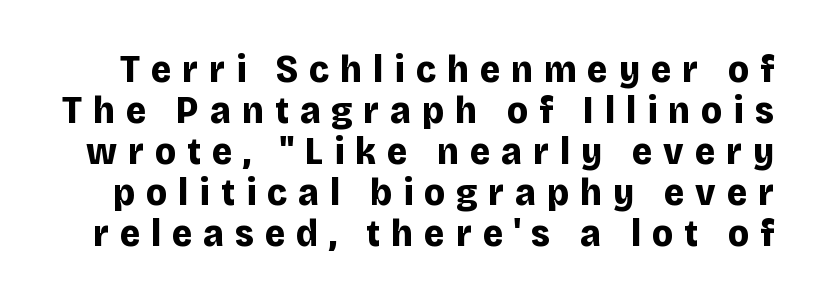
The image shows 39 px bold sans-serif type, upright; set tight line spacing (1.05x), unusually wide letter spacing (+0.28 em), not underlined; low stroke contrast and a large x-height.
